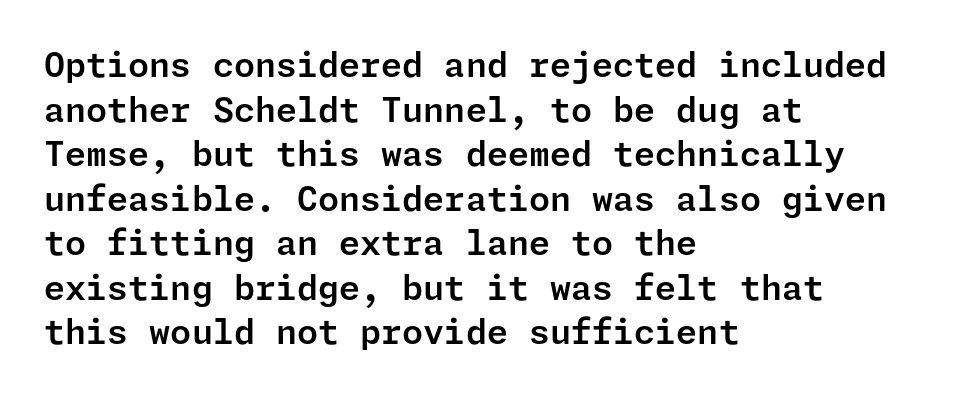
Q: Is the text italic (slanted)? A: No, it is upright.
Q: Is the typeface a serif or a sans-serif typeface? A: Sans-serif.
Q: Is the text underlined? A: No.
Q: How is the paragraph aligned? A: Left-aligned.
Q: Is the spacing between letters normal or unusually wide? A: Normal.
Q: Is the spacing between lines tight, normal or loose? A: Normal.
Q: Width (condensed, normal, or wide)? A: Normal.
Q: Stroke contrast? A: Low.
Q: x-height? A: Medium.
